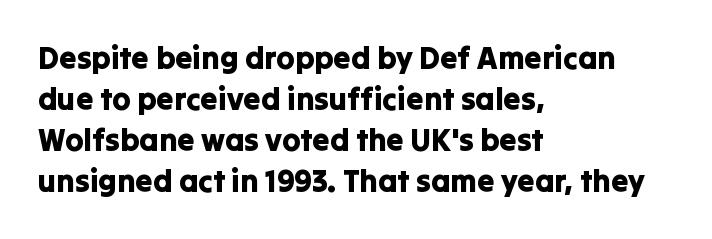
The image shows 31 px sans-serif type, upright; set left-aligned, normal line spacing (1.32x), normal letter spacing, not underlined; low stroke contrast and a medium x-height.
